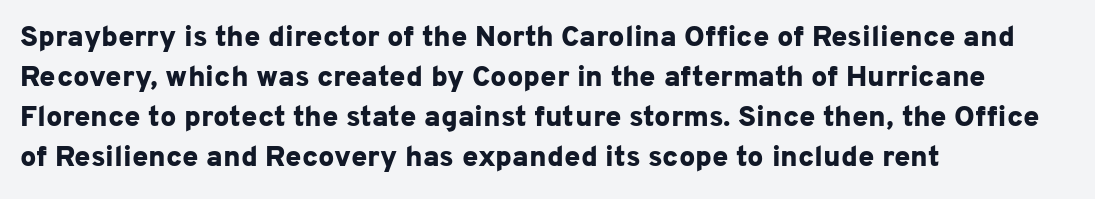
{"serif": "no", "italic": "no", "bold": "yes", "weight": "bold", "width": "normal", "stroke_contrast": "low", "x_height": "medium", "monospaced": "no", "underline": "no", "align": "left", "line_spacing": "normal", "line_spacing_ratio": 1.38, "letter_spacing": "normal", "letter_spacing_em": 0.0, "glyph_px": 29}
